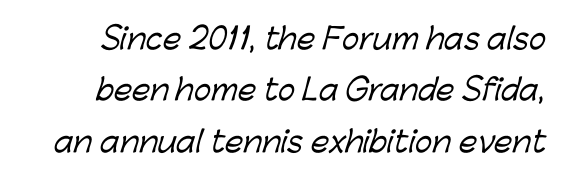
The image shows 29 px sans-serif type; set line spacing 1.77x, normal letter spacing, not underlined; low stroke contrast and a medium x-height.
